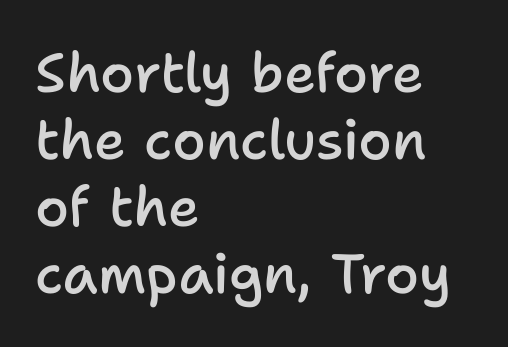
{"serif": "no", "italic": "no", "bold": "semi", "weight": "semibold", "width": "normal", "stroke_contrast": "low", "x_height": "medium", "monospaced": "no", "underline": "no", "align": "left", "line_spacing_ratio": 1.22, "letter_spacing": "normal", "letter_spacing_em": 0.0, "glyph_px": 55}
